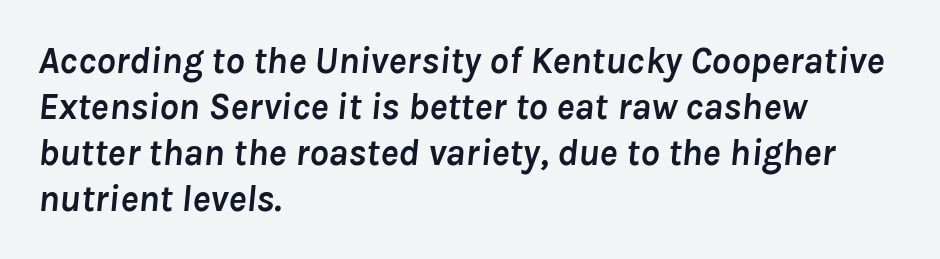
A classic flush-left, rag-right setting is used for this passage. Words float on clear page, feet unadorned. The letterforms sit shoulder to shoulder at normal distance. This sample uses an oblique cut, with every glyph tilted off the vertical.
